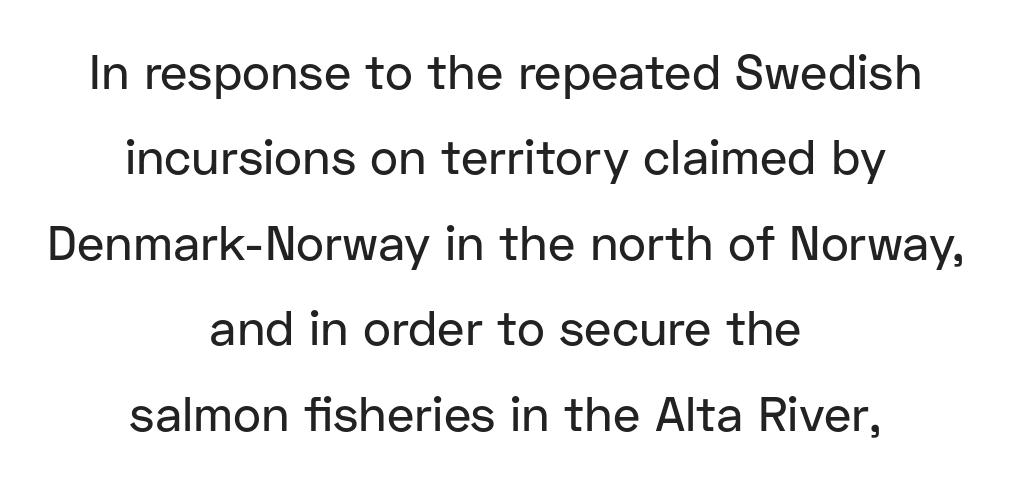
Q: Is the text italic (slanted)? A: No, it is upright.
Q: Is the typeface a serif or a sans-serif typeface? A: Sans-serif.
Q: Is the text underlined? A: No.
Q: How is the paragraph aligned? A: Centered.
Q: Is the spacing between letters normal or unusually wide? A: Normal.
Q: Width (condensed, normal, or wide)? A: Normal.
Q: Stroke contrast? A: Low.
Q: x-height? A: Medium.
Q: Monospaced? A: No.
